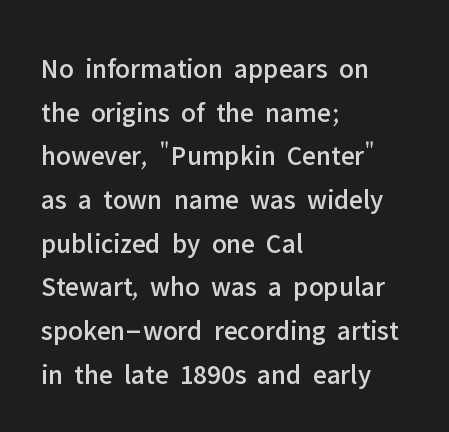
Unmarked baselines from the first word to the last. Honestly, the row spacing looks completely unremarkable. Notice how the passage keeps a crisp vertical edge on the left only. The horizontal fit of the characters is conventional and even. No italicization has been applied; the sample stays upright.
